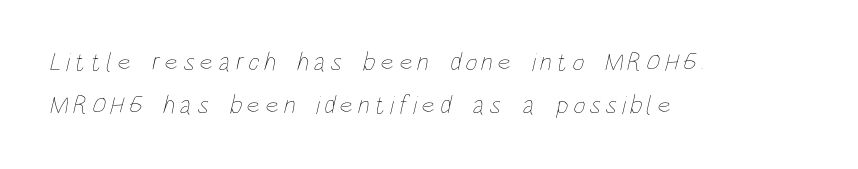
{"bold": "no", "underline": "no", "align": "left", "line_spacing": "normal", "line_spacing_ratio": 1.67, "glyph_px": 26}
